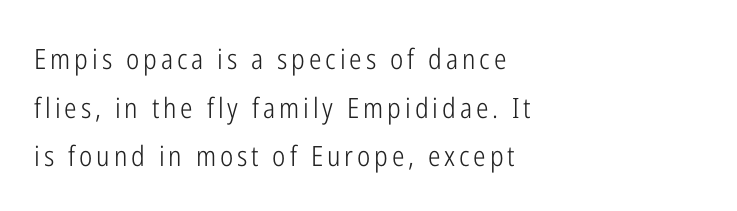
{"serif": "no", "italic": "no", "bold": "no", "weight": "light", "width": "condensed", "stroke_contrast": "low", "x_height": "medium", "monospaced": "no", "underline": "no", "align": "left", "line_spacing_ratio": 1.74, "glyph_px": 28}
